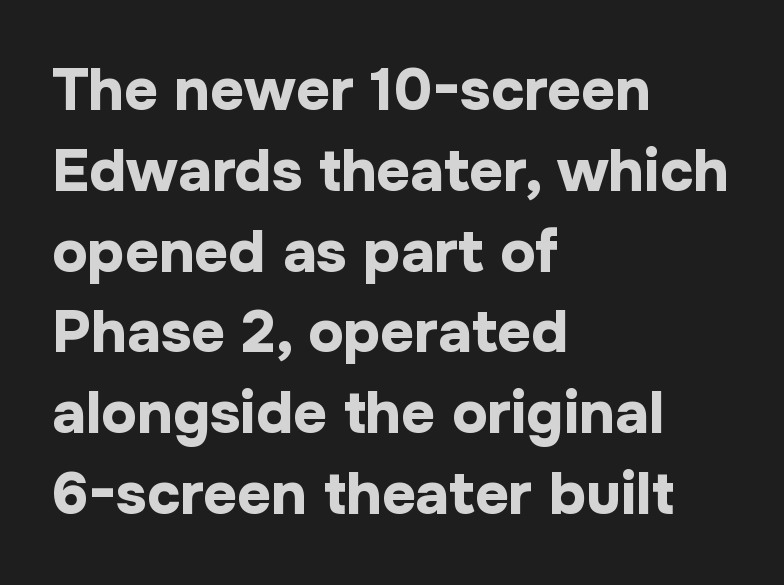
{"serif": "no", "italic": "no", "bold": "yes", "weight": "bold", "width": "normal", "stroke_contrast": "low", "x_height": "medium", "monospaced": "no", "underline": "no", "align": "left", "line_spacing": "normal", "line_spacing_ratio": 1.37, "letter_spacing": "normal", "letter_spacing_em": 0.0, "glyph_px": 59}
